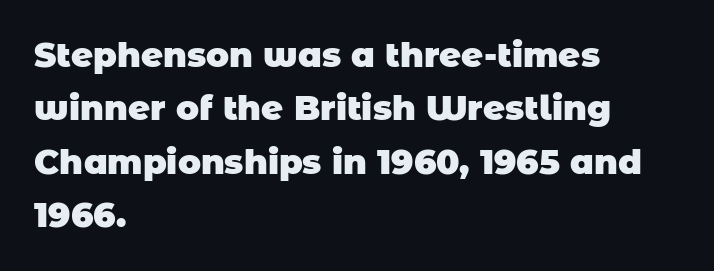
The image shows 34 px heavy sans-serif type; set left-aligned, normal line spacing (1.57x), normal letter spacing, not underlined; low stroke contrast and a large x-height.
